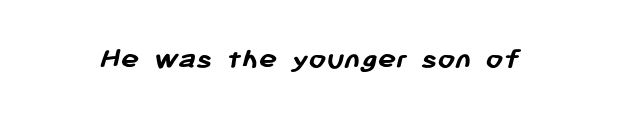
The image shows 31 px semibold sans-serif type; set normal letter spacing, not underlined; low stroke contrast and a medium x-height.
